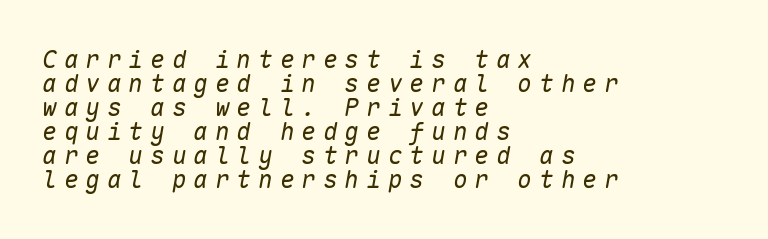
The image shows 24 px text type, italic (leaning right); set left-aligned, tight line spacing (1.0x), unusually wide letter spacing (+0.3 em), not underlined.
